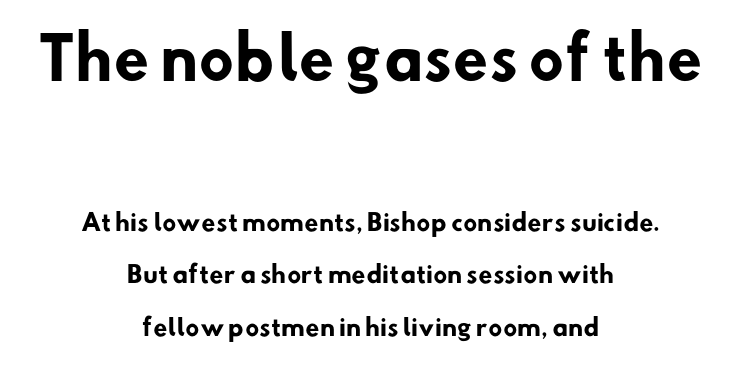
The image shows 58 px heavy sans-serif type; set centered, loose line spacing (2.28x), normal letter spacing, not underlined; the first (top) block is 2.52x larger; low stroke contrast and a small x-height.
